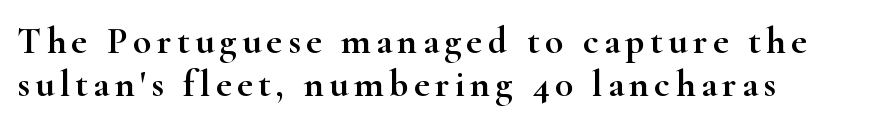
The image shows 38 px wide serif type, upright; set left-aligned, tight line spacing (1.12x), not underlined; high stroke contrast and a small x-height.
